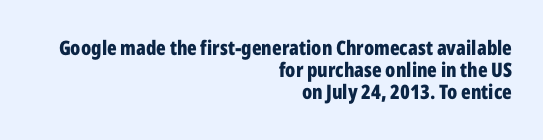
The typesetter chose a ragged-left arrangement here. The gap between lines stays unmarked. Default kerning and tracking; the words read as compact shapes. Weight: bold. The axis of the letterforms is exactly vertical.
